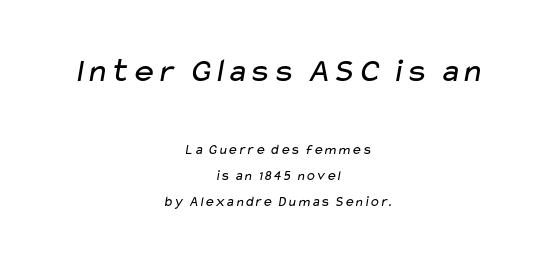
{"serif": "no", "bold": "no", "weight": "regular", "width": "wide", "stroke_contrast": "low", "x_height": "medium", "monospaced": "no", "underline": "no", "align": "center", "line_spacing_ratio": 1.83, "letter_spacing": "normal", "letter_spacing_em": 0.0, "larger_block": "first", "size_ratio": 2.43, "glyph_px": 34}
